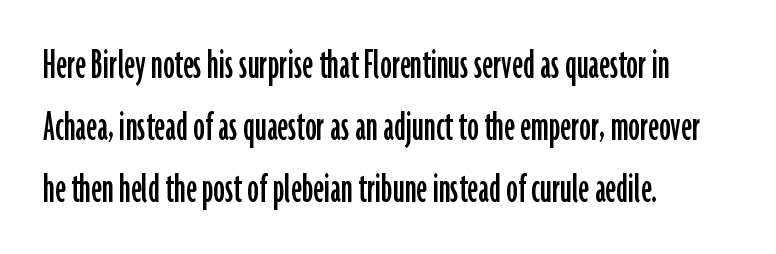
Q: Is the text italic (slanted)? A: No, it is upright.
Q: Is the typeface a serif or a sans-serif typeface? A: Sans-serif.
Q: Is the text underlined? A: No.
Q: How is the paragraph aligned? A: Left-aligned.
Q: Is the spacing between letters normal or unusually wide? A: Normal.
Q: Is the spacing between lines tight, normal or loose? A: Normal.
Q: Width (condensed, normal, or wide)? A: Condensed.
Q: Stroke contrast? A: Low.
Q: x-height? A: Medium.
Q: Monospaced? A: No.
